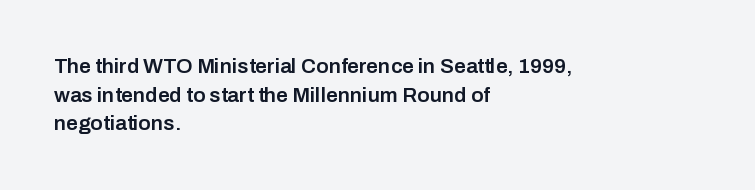
{"italic": "no", "bold": "semi", "underline": "no", "align": "left", "line_spacing": "normal", "line_spacing_ratio": 1.36, "letter_spacing": "normal", "letter_spacing_em": 0.0, "glyph_px": 21}
